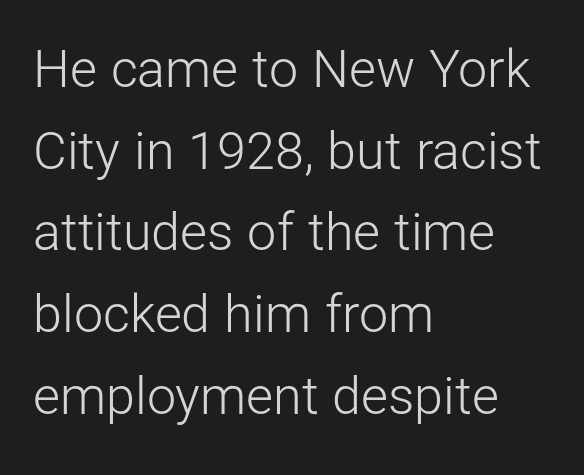
Compared with a centered layout, this one pins lines to the left instead. The type is set solid horizontally, with unmodified tracking. Classification — sans serif. The typesetting does not lean heavy: it is not bold.
